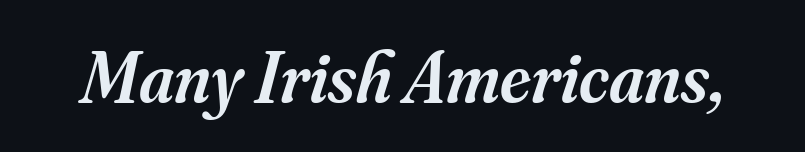
Each letter's strokes conclude with small projecting serifs. Does the lettering tilt? It does — this is italic. Weight check: semibold — heavier than regular, not quite bold. This rendering leaves character spacing at its baseline value.
